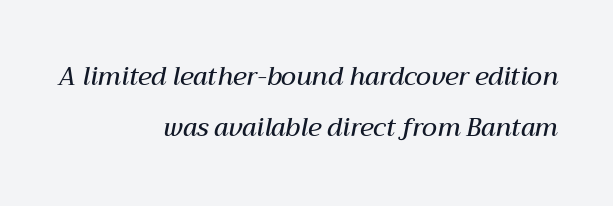
The image shows 25 px text type, italic (leaning right); set right-aligned, loose line spacing (2.05x), normal letter spacing, not underlined.
